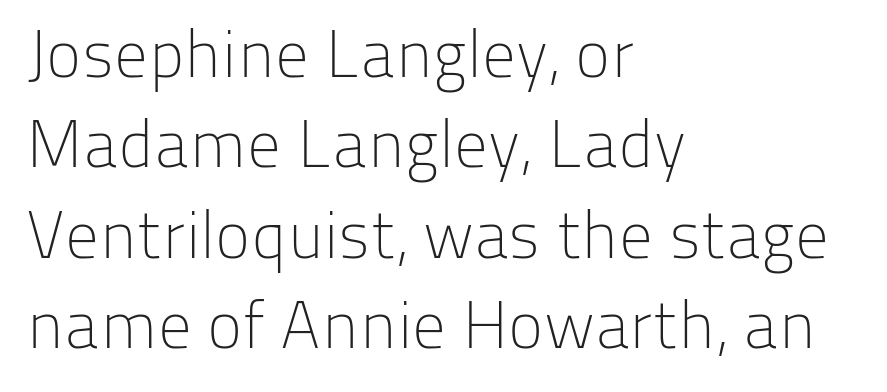
The weight would be labelled regular, book, light, or lighter still. Nobody touched the tracking dial on this one. Posture: straight, roman, zero tilt. Horizontal bands of white between lines are of average thickness. Decoration check: the copy has no underline.
